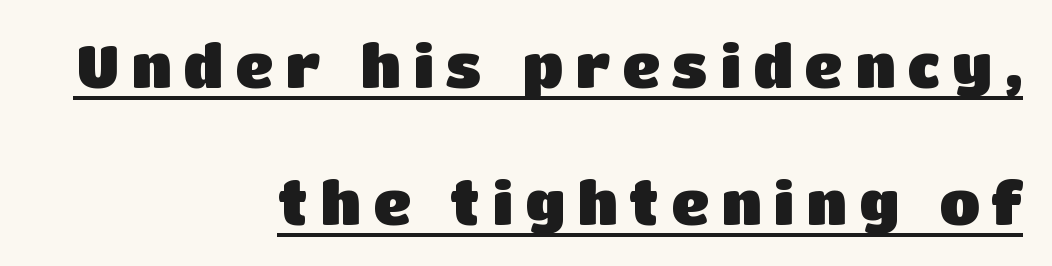
Honestly, the underline is the first thing you notice here. This block would shrink considerably if given ordinary leading; it's expanded now. Stroke thickness is high; the sample reads as a true bold. Someone cranked the tracking dial way up on this one. The lines are quadded right. Varying glyph widths throughout — classic text-font behaviour.
